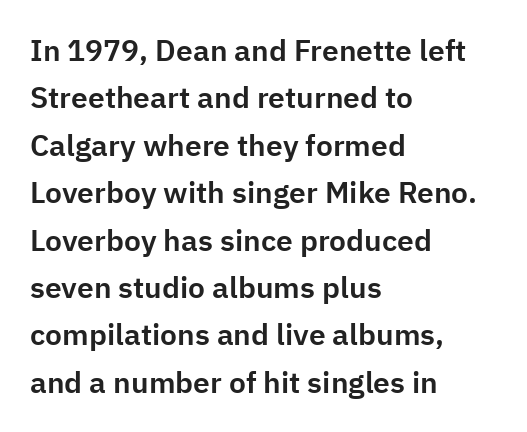
The image shows 30 px sans-serif type, upright; set left-aligned, normal line spacing (1.58x), normal letter spacing, not underlined; low stroke contrast and a medium x-height.
